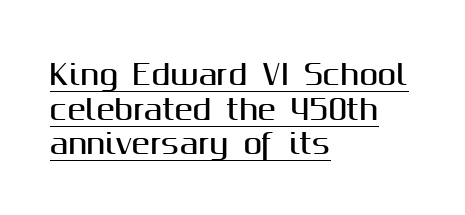
{"serif": "no", "italic": "no", "width": "normal", "stroke_contrast": "medium", "x_height": "medium", "monospaced": "no", "underline": "yes", "align": "left", "line_spacing_ratio": 1.24, "letter_spacing": "normal", "letter_spacing_em": 0.0, "glyph_px": 28}
